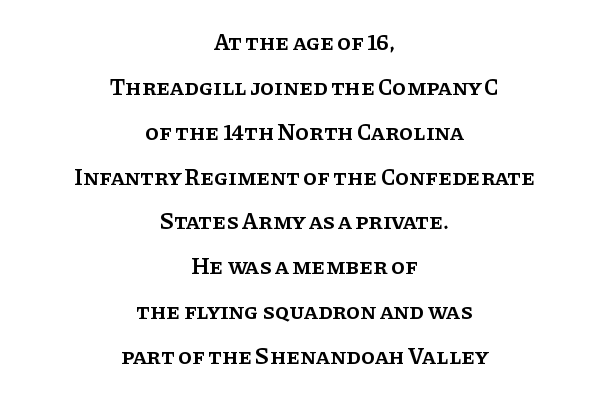
Q: Is the text bold? A: Semi-bold.
Q: Is the text italic (slanted)? A: No, it is upright.
Q: Is the text underlined? A: No.
Q: How is the paragraph aligned? A: Centered.
Q: Is the spacing between letters normal or unusually wide? A: Normal.
Q: Is the spacing between lines tight, normal or loose? A: Loose.
